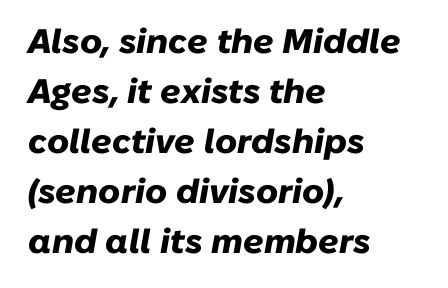
Notice how descenders clear the ascenders below comfortably — that's standard leading. Look at the tracking — it's just the regular setting, nothing added. Lines of text with bare space underneath. When letters slant like this, we call the style italic.
